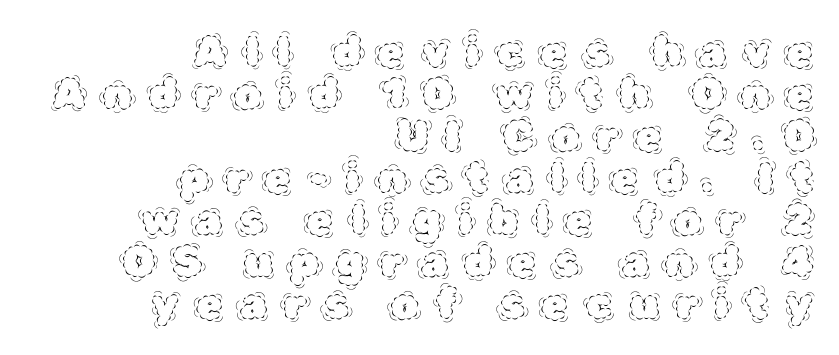
{"italic": "no", "bold": "no", "weight": "thin", "width": "normal", "x_height": "large", "monospaced": "no", "underline": "no", "align": "right", "line_spacing": "tight", "line_spacing_ratio": 1.0, "letter_spacing": "wide", "letter_spacing_em": 0.42, "glyph_px": 42}
